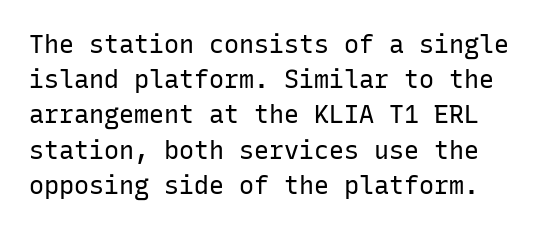
{"italic": "no", "bold": "no", "underline": "no", "line_spacing": "normal", "line_spacing_ratio": 1.41, "letter_spacing": "normal", "letter_spacing_em": 0.0, "glyph_px": 25}
